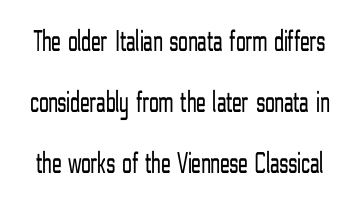
The image shows 31 px light, condensed sans-serif type, upright; set loose line spacing (1.96x), normal letter spacing, not underlined; low stroke contrast and a medium x-height.
